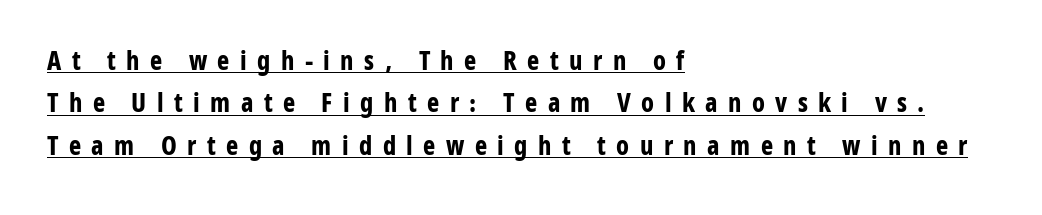
Between one letter and the next there's a generous, obvious gap. The lines are quadded left. Quick note: underline on. Does the lettering tilt? It doesn't — this is upright. Whoever set this chose a conventional vertical rhythm.
